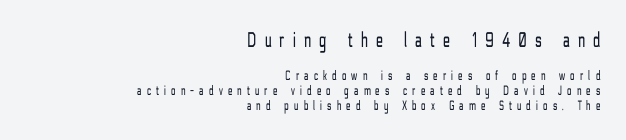
Q: Is the text bold? A: No.
Q: Is the text italic (slanted)? A: No, it is upright.
Q: Is the text underlined? A: No.
Q: How is the paragraph aligned? A: Right-aligned.
Q: Is the spacing between letters normal or unusually wide? A: Unusually wide.
Q: Is the spacing between lines tight, normal or loose? A: Tight.
Q: Which block of text is set in a larger size, the first (top) or the second (bottom)? A: The first (top) one.
